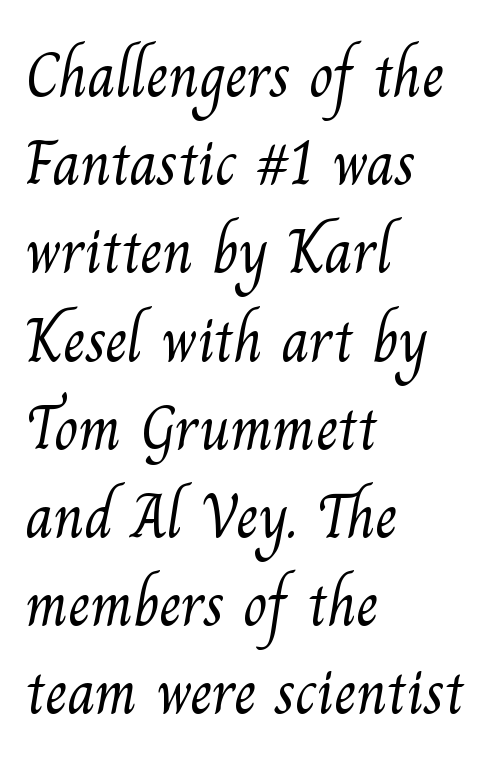
Q: Is the text bold? A: No.
Q: Is the typeface a serif or a sans-serif typeface? A: Serif.
Q: Is the text underlined? A: No.
Q: How is the paragraph aligned? A: Left-aligned.
Q: Is the spacing between letters normal or unusually wide? A: Normal.
Q: Is the spacing between lines tight, normal or loose? A: Normal.
Q: Width (condensed, normal, or wide)? A: Normal.
Q: Stroke contrast? A: Medium.
Q: x-height? A: Small.
Q: Monospaced? A: No.
